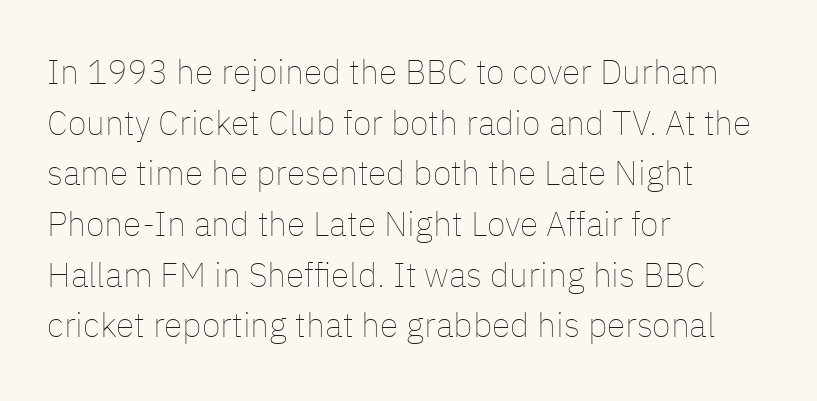
Q: Is the text bold? A: No.
Q: Is the text italic (slanted)? A: No, it is upright.
Q: Is the text underlined? A: No.
Q: How is the paragraph aligned? A: Left-aligned.
Q: Is the spacing between letters normal or unusually wide? A: Normal.
Q: Is the spacing between lines tight, normal or loose? A: Normal.
Q: Width (condensed, normal, or wide)? A: Normal.
Q: Stroke contrast? A: Low.
Q: x-height? A: Medium.
Q: Monospaced? A: No.
